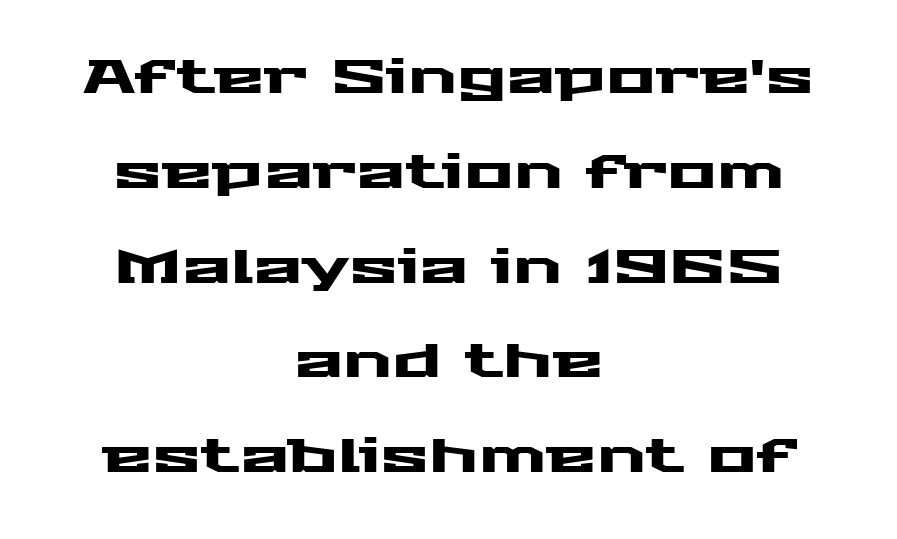
The image shows 46 px wide sans-serif type, upright; set centered, loose line spacing (2.06x), normal letter spacing, not underlined; medium stroke contrast and a medium x-height.
